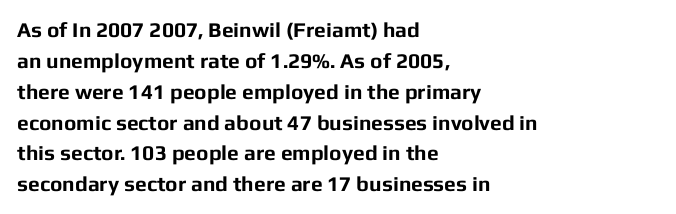
Posture: vertical. A classic flush-left, rag-right setting is used for this passage. Horizontal bands of white between lines are of average thickness. Each word holds together tightly as a unit, with standard inter-letter gaps. The font is running at its bold setting.
